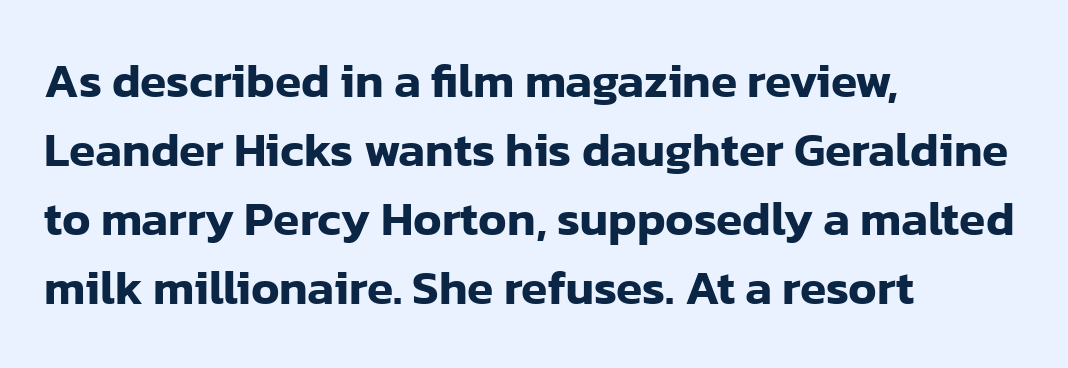
In CSS terms this would be text-align: left. Quick note: not italic, upright. In terms of letterform style, serifs are entirely absent. The foot of each line stays bare and open. Quick note: interline space is typical.
